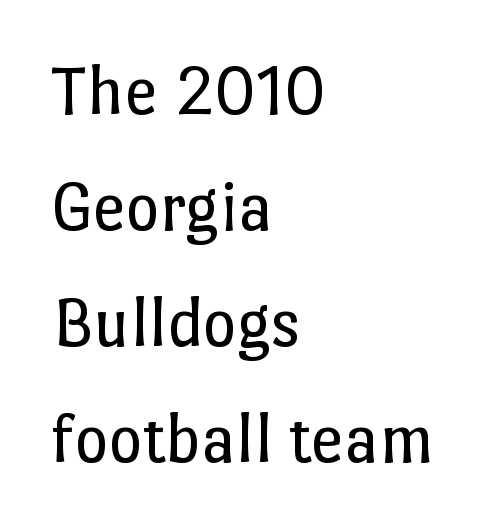
{"italic": "no", "bold": "no", "weight": "regular", "width": "normal", "stroke_contrast": "low", "x_height": "medium", "monospaced": "no", "underline": "no", "align": "left", "line_spacing": "normal", "line_spacing_ratio": 1.59, "letter_spacing": "normal", "letter_spacing_em": 0.0, "glyph_px": 73}
